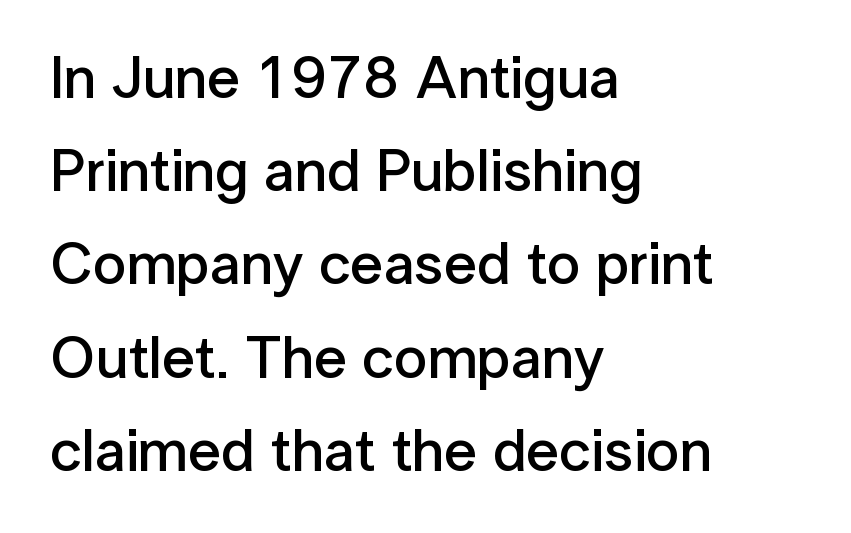
Q: Is the text bold? A: Semi-bold.
Q: Is the text italic (slanted)? A: No, it is upright.
Q: Is the typeface a serif or a sans-serif typeface? A: Sans-serif.
Q: Is the text underlined? A: No.
Q: How is the paragraph aligned? A: Left-aligned.
Q: Is the spacing between letters normal or unusually wide? A: Normal.
Q: Is the spacing between lines tight, normal or loose? A: Normal.
Q: Width (condensed, normal, or wide)? A: Normal.
Q: Stroke contrast? A: Low.
Q: x-height? A: Medium.
Q: Monospaced? A: No.
